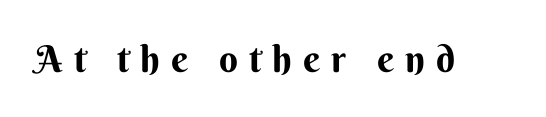
The image shows 37 px sans-serif type, upright; set unusually wide letter spacing (+0.3 em), not underlined; medium stroke contrast and a small x-height.
